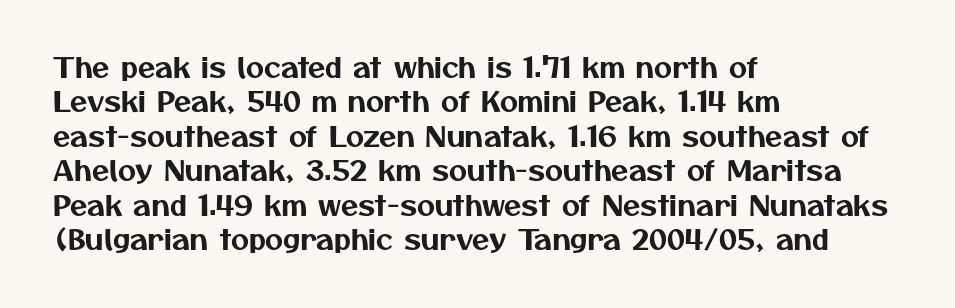
The image shows 28 px sans-serif type; set left-aligned, line spacing 1.23x, normal letter spacing, not underlined; medium stroke contrast and a medium x-height.
